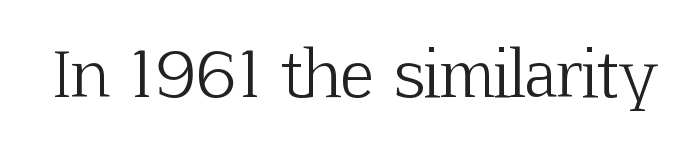
Inter-character spacing is left at the font's built-in metrics. This sample uses a serif face. No chunkiness to these letters — they're not bold. Vertical strokes here are truly vertical. Clear beneath every line of the passage.
